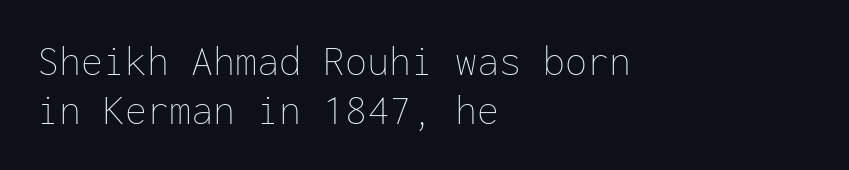
The designer dialed line spacing down below the default. The strip under each line holds only bare page. No italicization has been applied; the sample stays upright. Reading down the block, your eye returns to a fixed left position each line. Letter spacing: default. Looks like terminal output: every glyph gets an equal slot.
